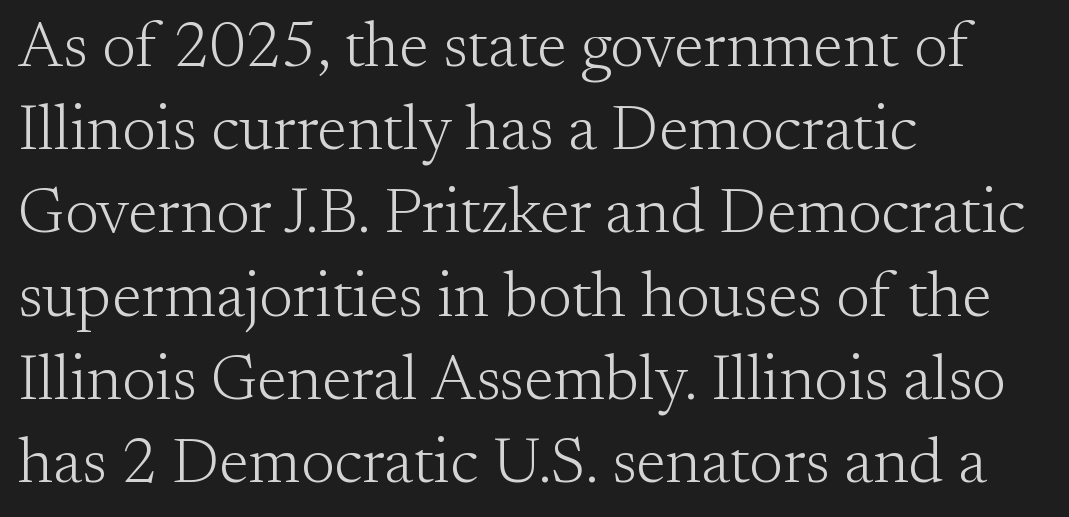
Q: Is the text bold? A: No.
Q: Is the text italic (slanted)? A: No, it is upright.
Q: Is the typeface a serif or a sans-serif typeface? A: Serif.
Q: Is the text underlined? A: No.
Q: How is the paragraph aligned? A: Left-aligned.
Q: Is the spacing between letters normal or unusually wide? A: Normal.
Q: Is the spacing between lines tight, normal or loose? A: Normal.
Q: Width (condensed, normal, or wide)? A: Normal.
Q: Stroke contrast? A: Medium.
Q: x-height? A: Small.
Q: Monospaced? A: No.
